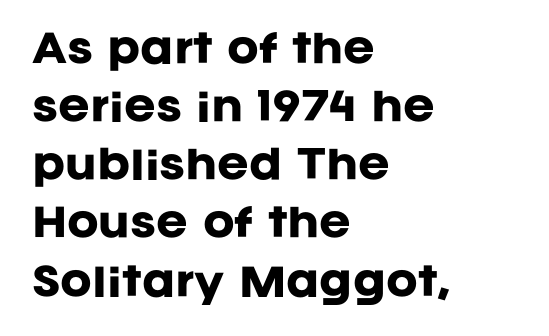
{"serif": "no", "italic": "no", "bold": "yes", "weight": "heavy", "width": "normal", "stroke_contrast": "low", "x_height": "large", "monospaced": "no", "underline": "no", "align": "left", "line_spacing": "normal", "line_spacing_ratio": 1.53, "letter_spacing": "normal", "letter_spacing_em": 0.0, "glyph_px": 38}
